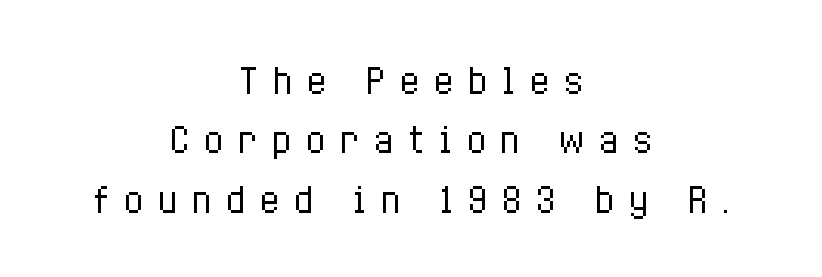
No chunkiness to these letters — they're not bold. Both edges are ragged and mirror each other, which tells us the setting is centered. Anything drawn beneath the words? Only blank space. Spacing verdict: proportional, widths tailored to each character.
